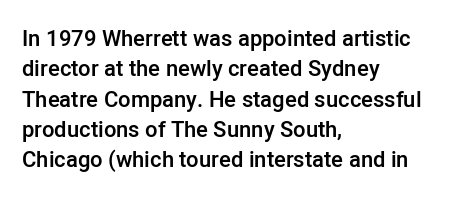
{"italic": "no", "bold": "semi", "underline": "no", "align": "left", "line_spacing": "normal", "line_spacing_ratio": 1.38, "letter_spacing": "normal", "letter_spacing_em": 0.0, "glyph_px": 22}
